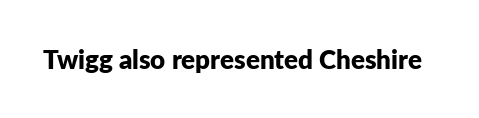
Only glyphs here, with clear space below each row. Rendered with straight, roman letterforms. The glyphs have the mass of a bold cut. Observe the ordinary spacing: letters are neighbours, not strangers.
